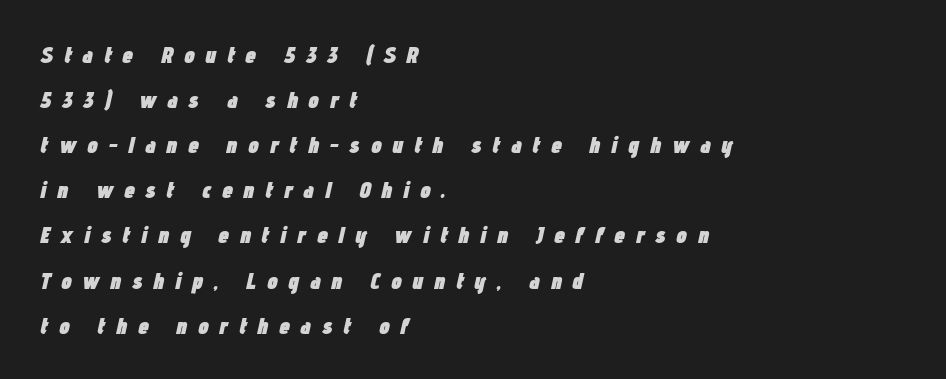
Q: Is the text bold? A: Yes.
Q: Is the text italic (slanted)? A: Yes, it leans right by about 12 degrees.
Q: Is the text underlined? A: No.
Q: How is the paragraph aligned? A: Left-aligned.
Q: Is the spacing between letters normal or unusually wide? A: Unusually wide.
